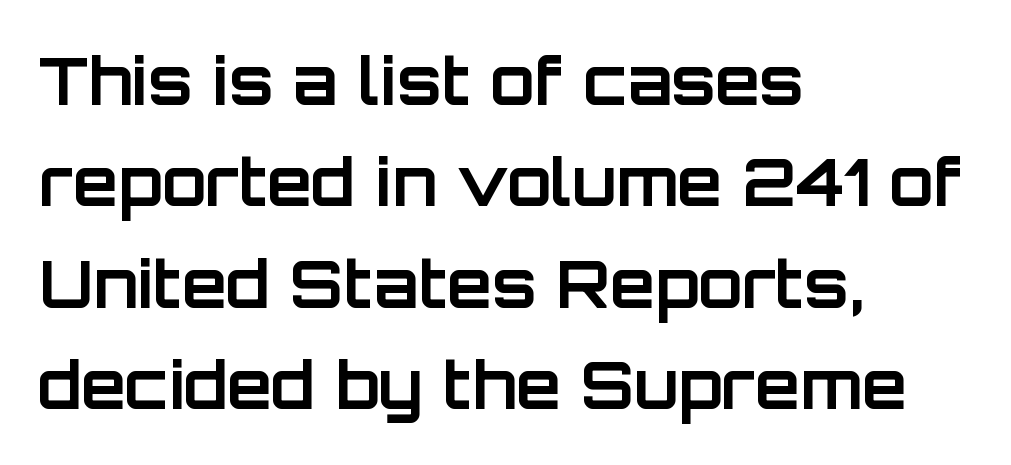
Q: Is the text bold? A: Yes.
Q: Is the text italic (slanted)? A: No, it is upright.
Q: Is the typeface a serif or a sans-serif typeface? A: Sans-serif.
Q: Is the text underlined? A: No.
Q: How is the paragraph aligned? A: Left-aligned.
Q: Is the spacing between letters normal or unusually wide? A: Normal.
Q: Is the spacing between lines tight, normal or loose? A: Normal.
Q: Width (condensed, normal, or wide)? A: Normal.
Q: Stroke contrast? A: Low.
Q: x-height? A: Large.
Q: Monospaced? A: No.
